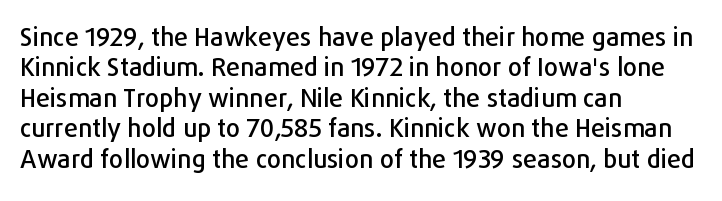
The image shows 25 px text type, upright; set left-aligned, line spacing 1.22x, normal letter spacing, not underlined.
